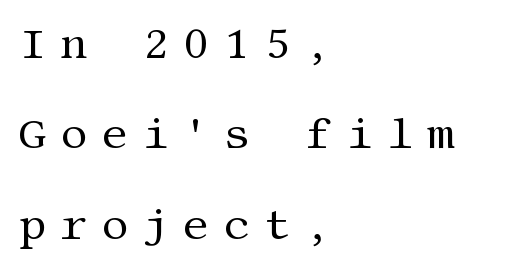
{"serif": "yes", "italic": "no", "bold": "no", "weight": "regular", "width": "normal", "stroke_contrast": "medium", "x_height": "large", "underline": "no", "align": "left", "line_spacing": "loose", "line_spacing_ratio": 2.1, "letter_spacing": "wide", "letter_spacing_em": 0.31, "glyph_px": 43}
